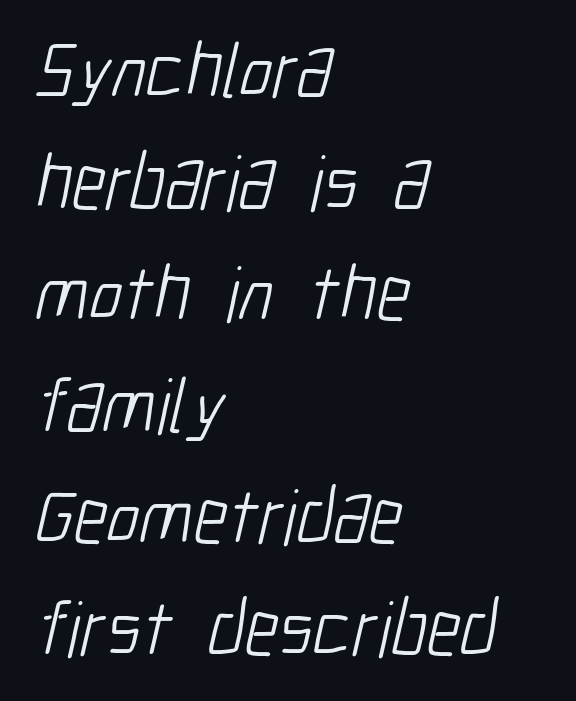
{"serif": "no", "bold": "no", "weight": "light", "width": "condensed", "stroke_contrast": "low", "x_height": "medium", "monospaced": "no", "underline": "no", "align": "left", "line_spacing": "normal", "line_spacing_ratio": 1.43, "letter_spacing": "normal", "letter_spacing_em": 0.0, "glyph_px": 78}
